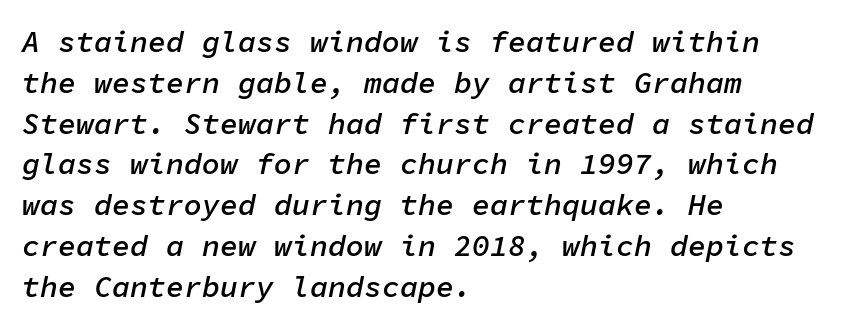
Descenders are the only things crossing below the line. A student would call this left alignment; a typographer would say flush left, rag right. Standard letterfit; no display-style spreading of the glyphs. Successive baselines arrive at the customary interval. Is the type slanted? Yes — the strokes lean at a clear angle. Monospaced: the letters line up in strict vertical columns.
